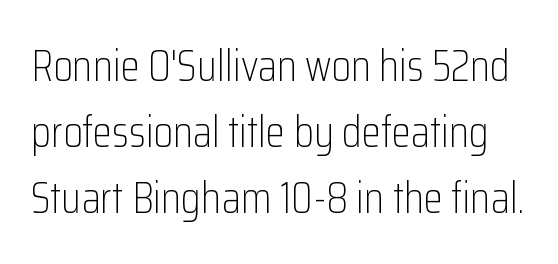
The typeface has the unassuming heft of standard copy or less. Note the varied advance widths — an 'i' is clearly narrower than an 'm'. The rendering shows plain stroke endings on the letterforms — a sans-serif design. Between one letter and the next there's only the usual sliver of space. A normal amount of white space separates one row of letters from the next.
